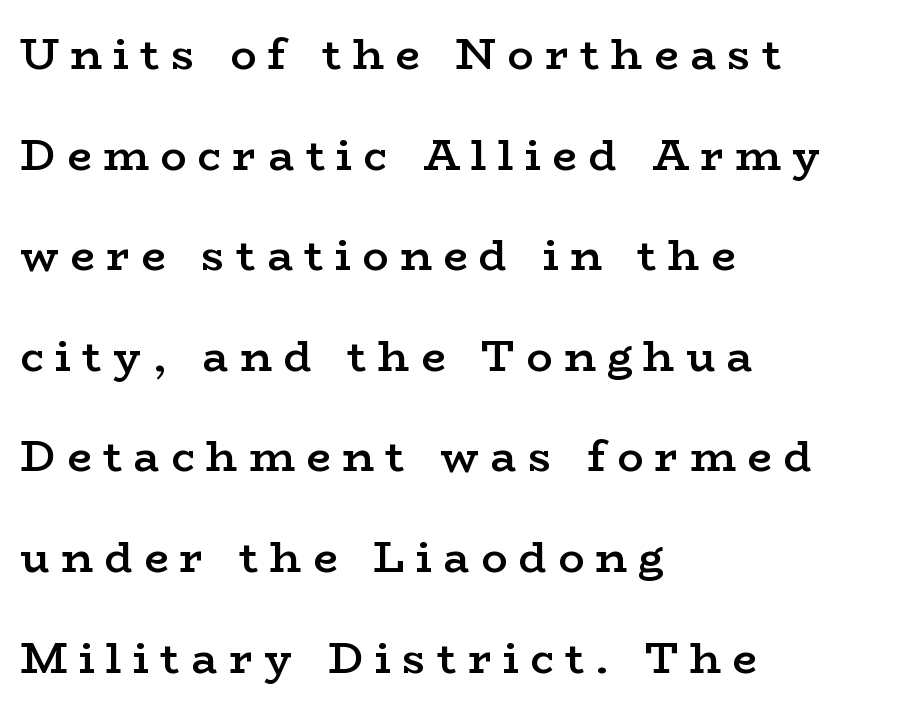
{"serif": "yes", "italic": "no", "bold": "semi", "weight": "semibold", "width": "wide", "stroke_contrast": "low", "x_height": "medium", "monospaced": "no", "underline": "no", "align": "left", "line_spacing": "loose", "line_spacing_ratio": 2.34, "letter_spacing": "wide", "letter_spacing_em": 0.27, "glyph_px": 43}
